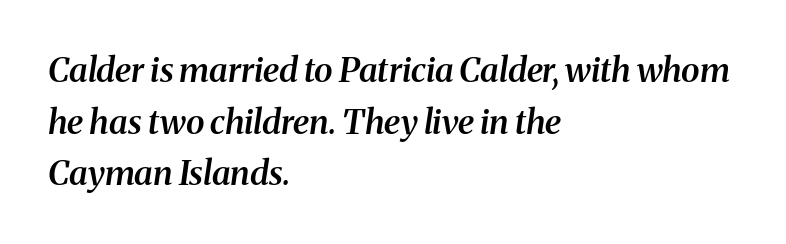
{"serif": "yes", "italic": "yes", "lean": "right", "slant_degrees": 8, "bold": "semi", "weight": "semibold", "width": "normal", "stroke_contrast": "medium", "x_height": "medium", "monospaced": "no", "underline": "no", "align": "left", "line_spacing": "normal", "line_spacing_ratio": 1.52, "letter_spacing": "normal", "letter_spacing_em": 0.0, "glyph_px": 34}
